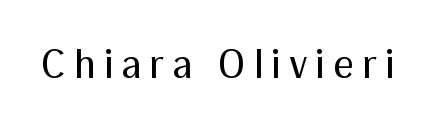
Is this a heavy cut? Hardly; it is regular or lighter. Varying glyph widths throughout — classic text-font behaviour. You can tell it's not italic because the verticals are truly vertical. The baseline area is clear.
